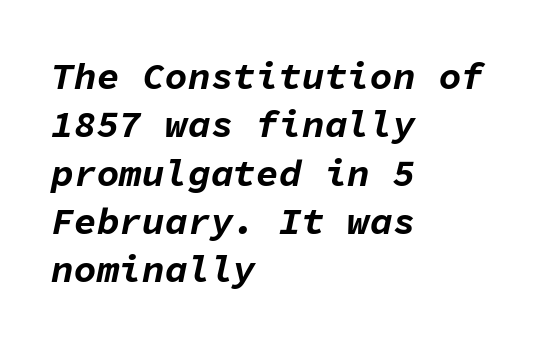
These lines are set flush left with a ragged right edge. Weight: bold. Slanted lettering throughout. Descenders hang freely into open space. Here the glyphs are tracked normally, forming tight word shapes. Is this a fixed-width face? Yes — each glyph sits in an identical cell.
